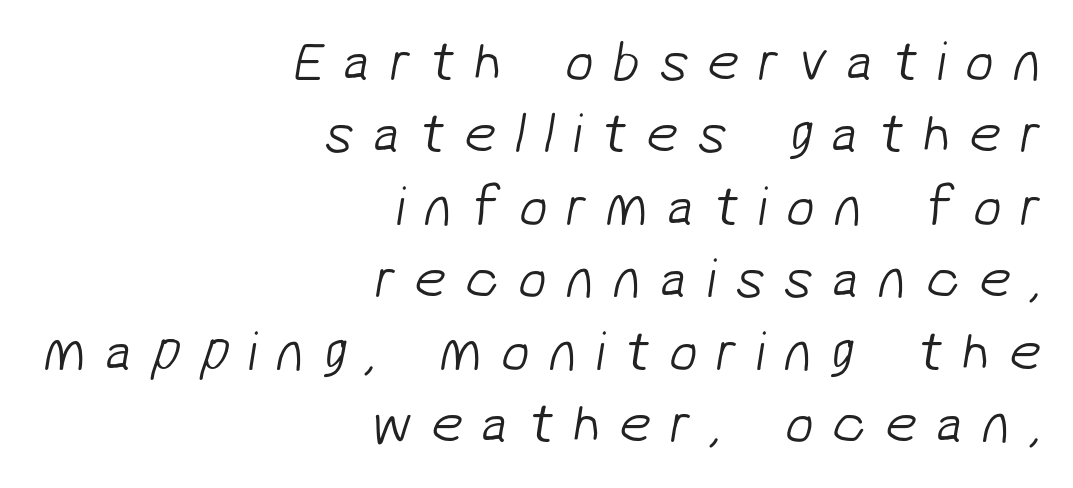
The space directly below the letters is spotless. Which margin do the lines hug? The right one — the left edge is uneven. Letters have the restrained weight of plain body copy at most. Spacing verdict: proportional, widths tailored to each character. Does the type have serifs? No, each stem ends abruptly. Is the letter spacing exaggerated? Yes — the characters are pushed far apart.
